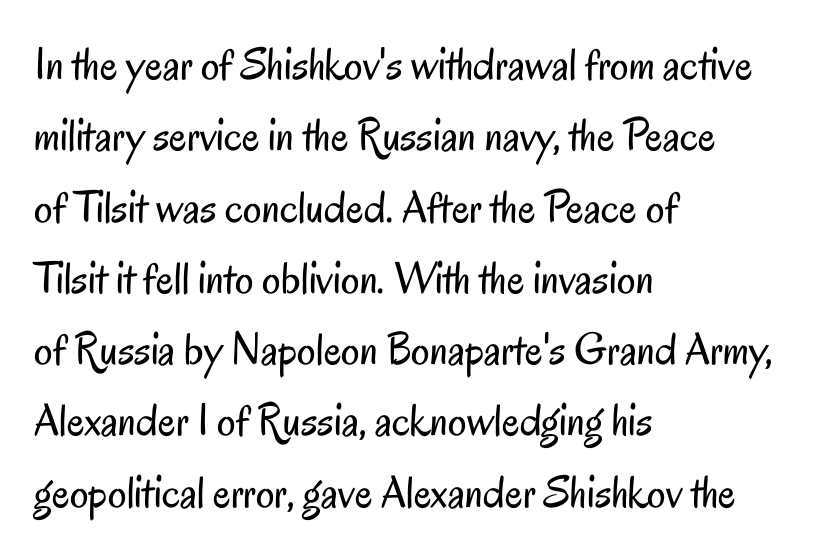
{"serif": "no", "italic": "no", "bold": "no", "weight": "regular", "width": "condensed", "stroke_contrast": "low", "x_height": "small", "monospaced": "no", "underline": "no", "align": "left", "line_spacing": "normal", "line_spacing_ratio": 1.55, "letter_spacing": "normal", "letter_spacing_em": 0.0, "glyph_px": 46}
